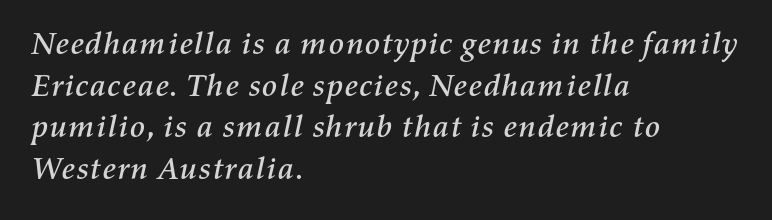
Q: Is the text italic (slanted)? A: Yes, it leans right by about 11 degrees.
Q: Is the text underlined? A: No.
Q: How is the paragraph aligned? A: Left-aligned.
Q: Is the spacing between letters normal or unusually wide? A: Normal.
Q: Is the spacing between lines tight, normal or loose? A: Normal.
Q: Width (condensed, normal, or wide)? A: Normal.
Q: Stroke contrast? A: Medium.
Q: x-height? A: Medium.
Q: Monospaced? A: No.
